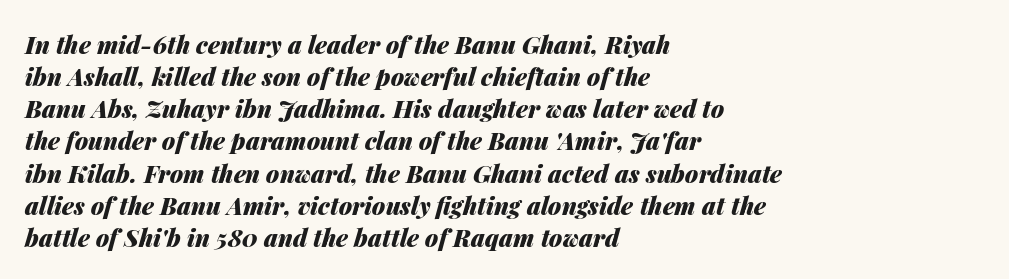
{"italic": "yes", "lean": "right", "slant_degrees": 14, "bold": "yes", "underline": "no", "align": "left", "line_spacing": "normal", "line_spacing_ratio": 1.34, "letter_spacing": "normal", "letter_spacing_em": 0.0, "glyph_px": 24}
